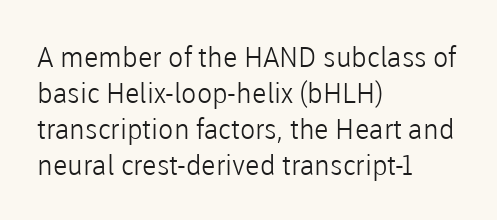
A sans-serif font was chosen for this passage. Underline: absent. Think of a printed novel: that variable character pitch is what you see here. The typography opts for an upright posture over an oblique one. One glance says typical: line gaps are just what's usual. The typeface has the unassuming heft of standard copy or less.
